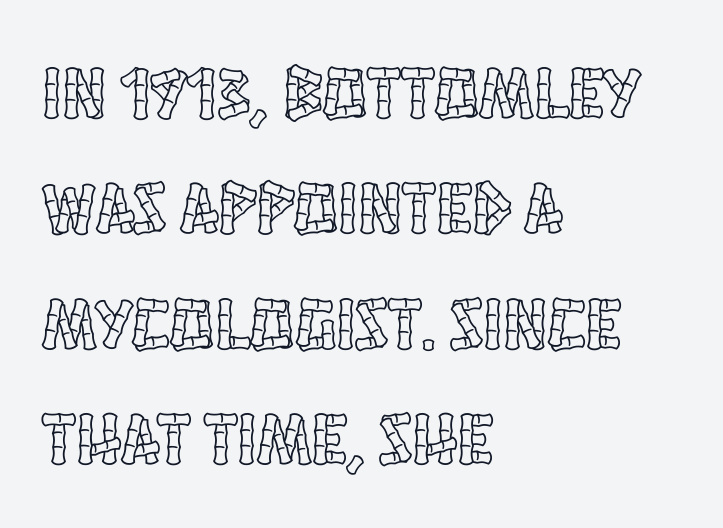
These lines sit exactly where default settings would place them. Is the letter spacing exaggerated? No — it looks like the ordinary default. Notice how the stems are strictly vertical — no italics here. Horizontal alignment here is leftward, the default for most running prose. The rendering uses natural spacing where letterforms have individual widths.
